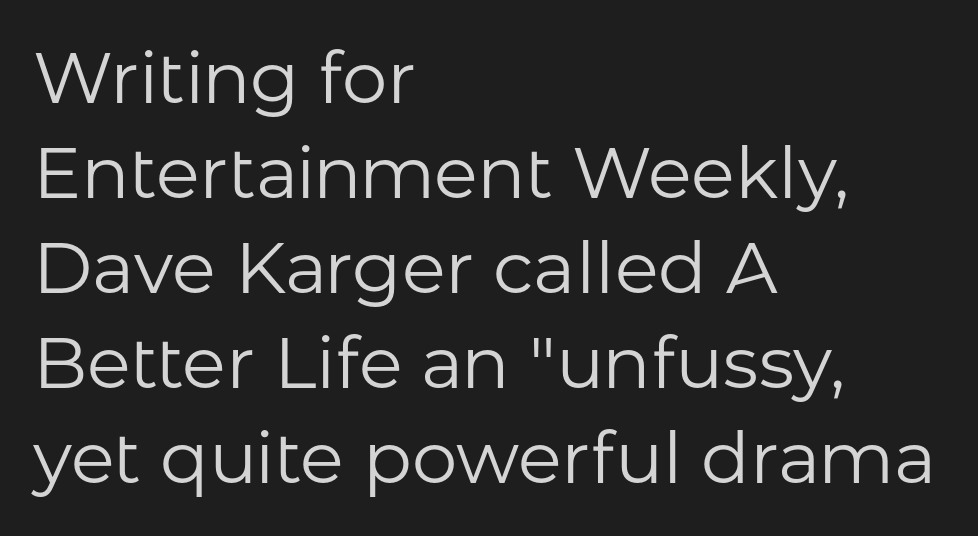
{"serif": "no", "italic": "no", "bold": "no", "weight": "regular", "width": "normal", "stroke_contrast": "low", "x_height": "medium", "monospaced": "no", "underline": "no", "align": "left", "line_spacing": "normal", "line_spacing_ratio": 1.32, "letter_spacing": "normal", "letter_spacing_em": 0.0, "glyph_px": 72}
